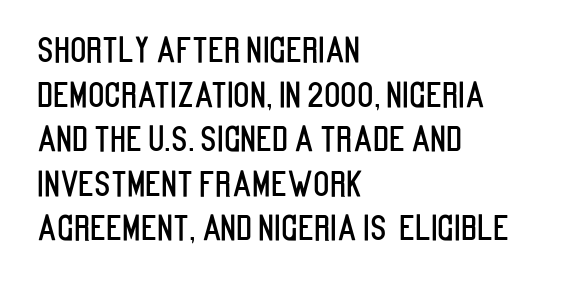
The image shows 34 px condensed sans-serif type, upright; set left-aligned, normal line spacing (1.31x), normal letter spacing, not underlined; low stroke contrast and a large x-height.
